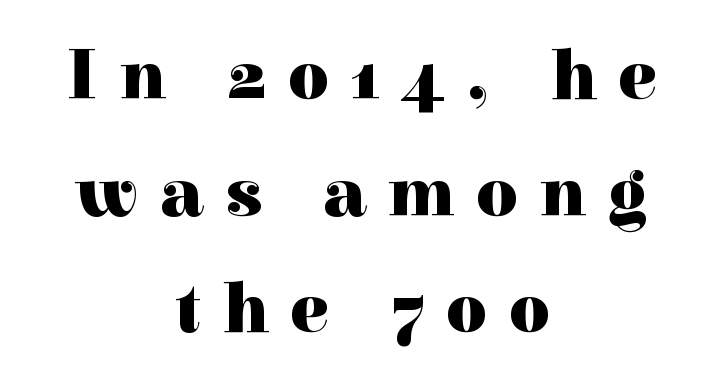
The image shows 72 px heavy serif type, upright; set centered, normal line spacing (1.62x), unusually wide letter spacing (+0.3 em), not underlined; a medium x-height.
